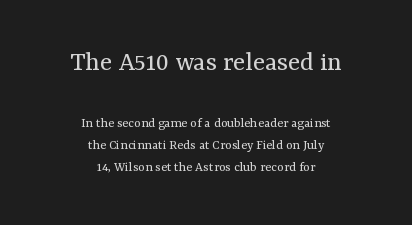
Inter-character spacing is left at the font's built-in metrics. Line spacing here is normal. This rendering features lettering with no underline. The letters advance in unequal steps, a hallmark of proportional type. The type family on display is of the serif kind. If you drew a line through each stem, it would be perfectly vertical.
